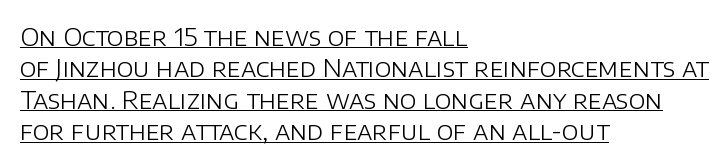
{"italic": "no", "bold": "no", "underline": "yes", "align": "left", "line_spacing": "normal", "line_spacing_ratio": 1.26, "letter_spacing": "normal", "letter_spacing_em": 0.0, "glyph_px": 25}
